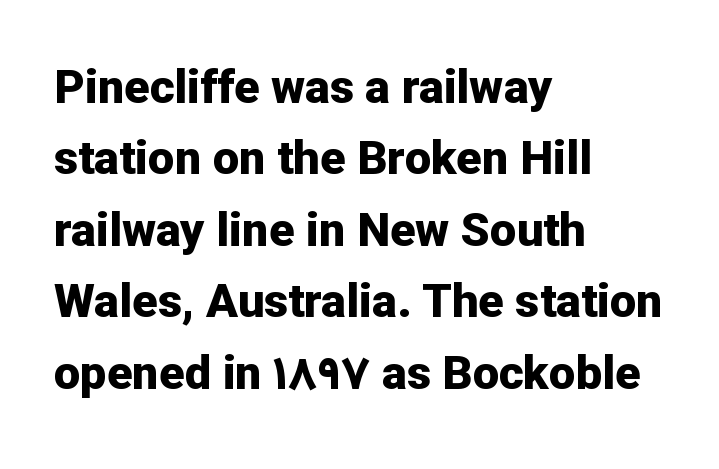
{"serif": "no", "italic": "no", "bold": "yes", "weight": "bold", "width": "normal", "stroke_contrast": "low", "x_height": "medium", "monospaced": "no", "underline": "no", "align": "left", "line_spacing": "normal", "line_spacing_ratio": 1.52, "letter_spacing": "normal", "letter_spacing_em": 0.0, "glyph_px": 47}
